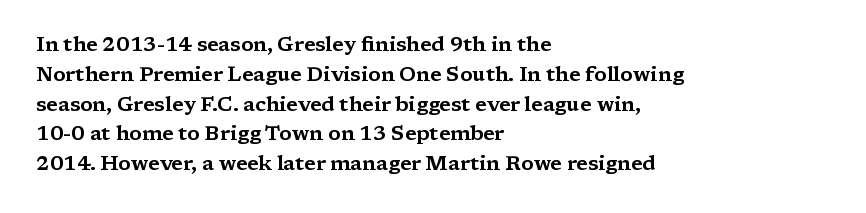
Q: Is the text italic (slanted)? A: No, it is upright.
Q: Is the text underlined? A: No.
Q: How is the paragraph aligned? A: Left-aligned.
Q: Is the spacing between letters normal or unusually wide? A: Normal.
Q: Is the spacing between lines tight, normal or loose? A: Normal.
